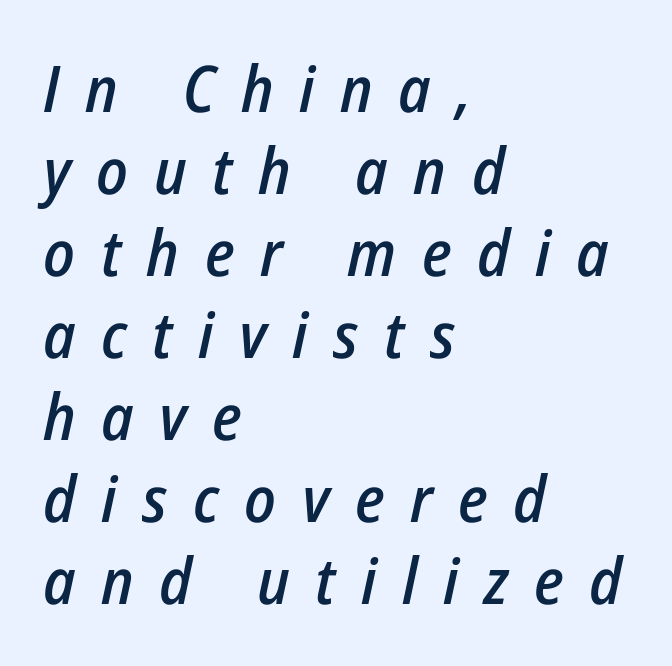
{"italic": "yes", "lean": "right", "slant_degrees": 12, "bold": "semi", "weight": "semibold", "width": "condensed", "stroke_contrast": "low", "x_height": "medium", "monospaced": "no", "underline": "no", "align": "left", "line_spacing": "normal", "line_spacing_ratio": 1.28, "letter_spacing": "wide", "letter_spacing_em": 0.4, "glyph_px": 64}
